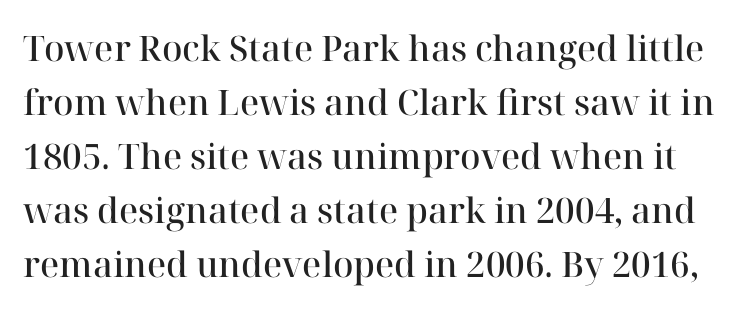
{"serif": "yes", "italic": "no", "bold": "semi", "weight": "semibold", "width": "normal", "stroke_contrast": "high", "x_height": "medium", "monospaced": "no", "underline": "no", "line_spacing": "normal", "line_spacing_ratio": 1.54, "letter_spacing": "normal", "letter_spacing_em": 0.0, "glyph_px": 35}
